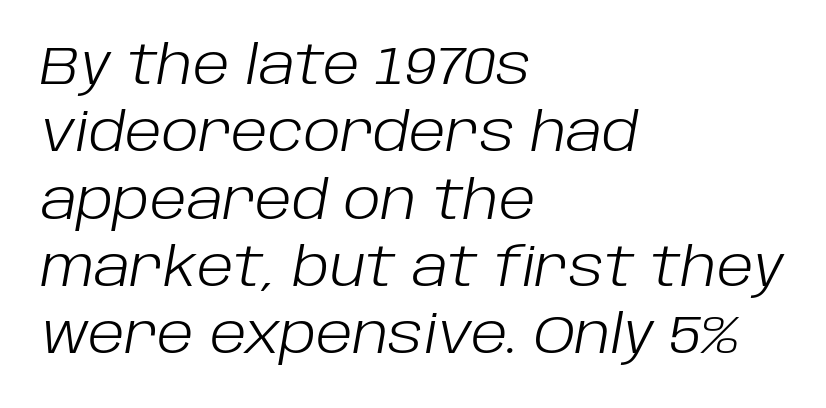
{"italic": "yes", "lean": "right", "slant_degrees": 10, "bold": "no", "weight": "light", "width": "normal", "stroke_contrast": "low", "x_height": "large", "monospaced": "no", "underline": "no", "align": "left", "line_spacing": "normal", "line_spacing_ratio": 1.27, "letter_spacing": "normal", "letter_spacing_em": 0.0, "glyph_px": 53}
